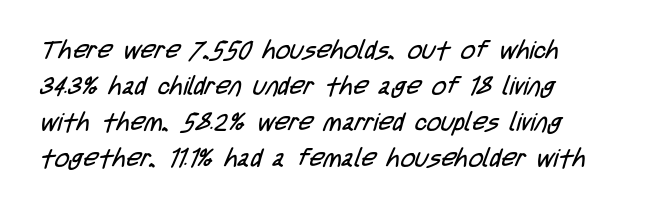
Q: Is the text bold? A: No.
Q: Is the text underlined? A: No.
Q: How is the paragraph aligned? A: Left-aligned.
Q: Is the spacing between letters normal or unusually wide? A: Normal.
Q: Is the spacing between lines tight, normal or loose? A: Normal.
